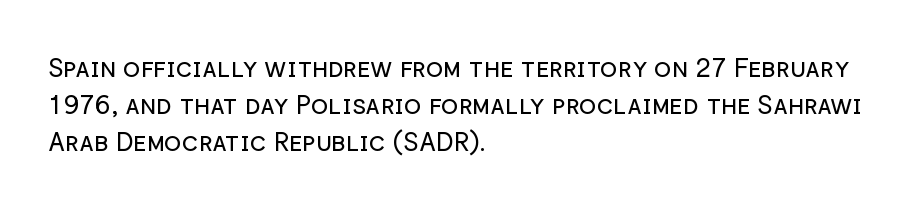
Q: Is the text bold? A: No.
Q: Is the text italic (slanted)? A: No, it is upright.
Q: Is the text underlined? A: No.
Q: How is the paragraph aligned? A: Left-aligned.
Q: Is the spacing between letters normal or unusually wide? A: Normal.
Q: Is the spacing between lines tight, normal or loose? A: Normal.
